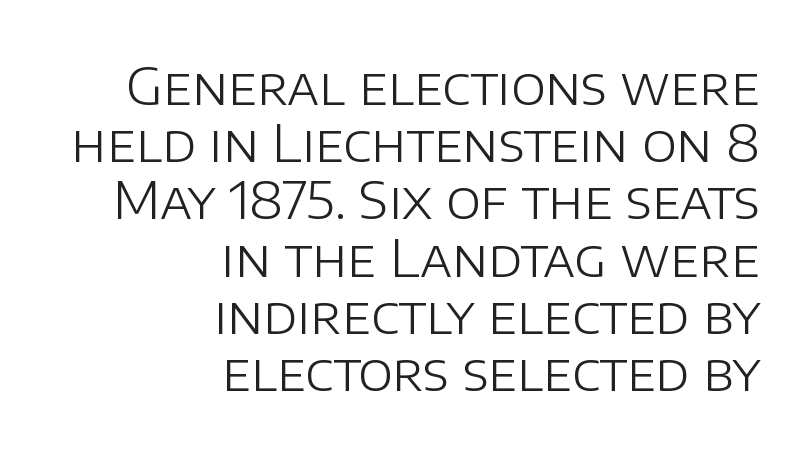
The image shows 52 px light sans-serif type, upright; set right-aligned, tight line spacing (1.1x), normal letter spacing, not underlined; low stroke contrast and a large x-height.
